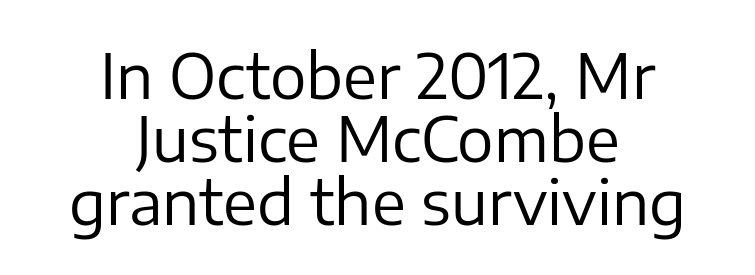
The image shows 61 px regular-weight sans-serif type, upright; set centered, tight line spacing (1.03x), normal letter spacing, not underlined; low stroke contrast and a medium x-height.
